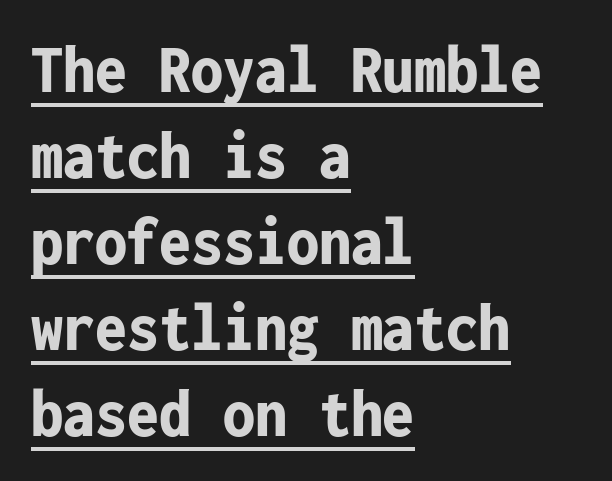
A typesetter would call this monospace, since all characters share one set width. The rag falls on the right side of this text block. Weight: bold. The rendering keeps characters at their native spacing. Descenders here cross a horizontal rule under the line. The passage shown is typeset with a sans-serif family.
